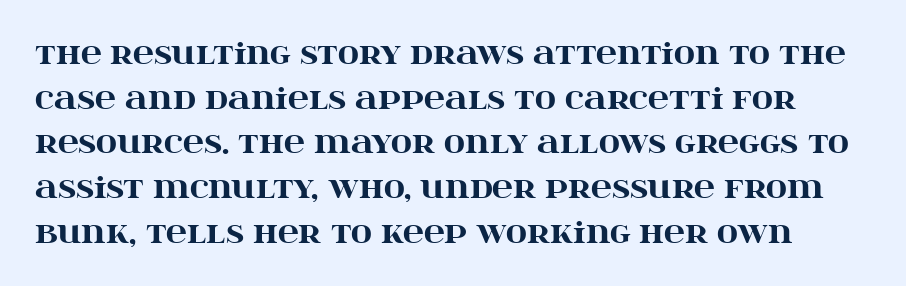
Q: Is the text bold? A: Yes.
Q: Is the text italic (slanted)? A: No, it is upright.
Q: Is the typeface a serif or a sans-serif typeface? A: Serif.
Q: Is the text underlined? A: No.
Q: Is the spacing between letters normal or unusually wide? A: Normal.
Q: Is the spacing between lines tight, normal or loose? A: Normal.
Q: Width (condensed, normal, or wide)? A: Wide.
Q: Stroke contrast? A: High.
Q: x-height? A: Large.
Q: Monospaced? A: No.
